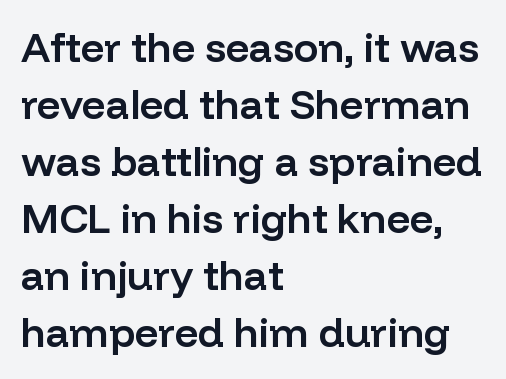
{"serif": "no", "italic": "no", "bold": "semi", "weight": "semibold", "width": "normal", "stroke_contrast": "low", "x_height": "medium", "monospaced": "no", "underline": "no", "align": "left", "line_spacing": "normal", "line_spacing_ratio": 1.39, "letter_spacing": "normal", "letter_spacing_em": 0.0, "glyph_px": 41}
